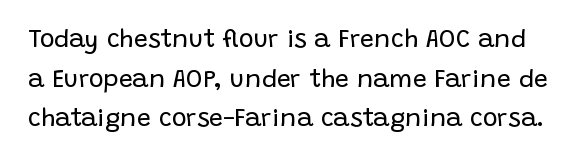
The image shows 25 px text type, upright; set normal line spacing (1.59x), normal letter spacing, not underlined.
